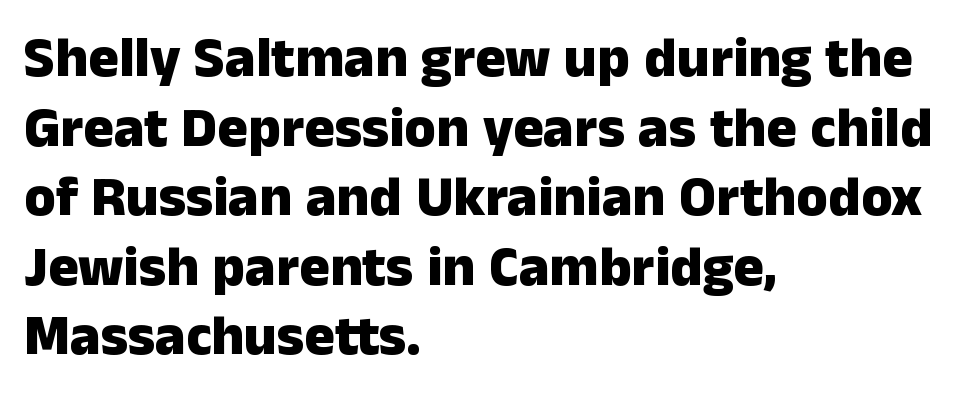
Q: Is the text bold? A: Yes.
Q: Is the text italic (slanted)? A: No, it is upright.
Q: Is the typeface a serif or a sans-serif typeface? A: Sans-serif.
Q: Is the text underlined? A: No.
Q: How is the paragraph aligned? A: Left-aligned.
Q: Is the spacing between letters normal or unusually wide? A: Normal.
Q: Width (condensed, normal, or wide)? A: Normal.
Q: Stroke contrast? A: Low.
Q: x-height? A: Medium.
Q: Monospaced? A: No.
